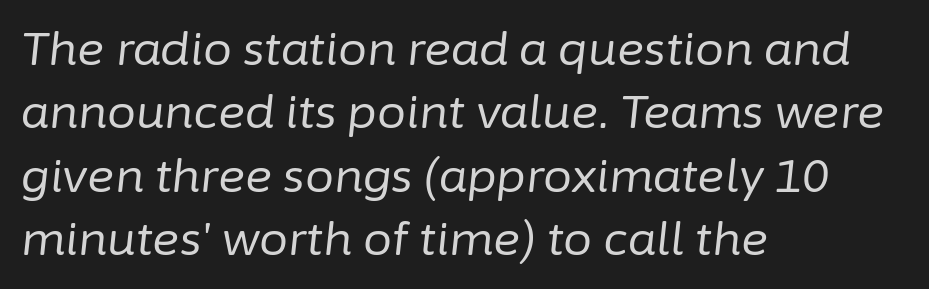
Descender tails drop into unmarked territory. A quiet, ordinary-to-light weight characterises the typeface. Each new line begins a customary step beneath the previous one. A typesetter would call this proportional, since set widths differ per character. These lines stack with their left ends in a neat column.
